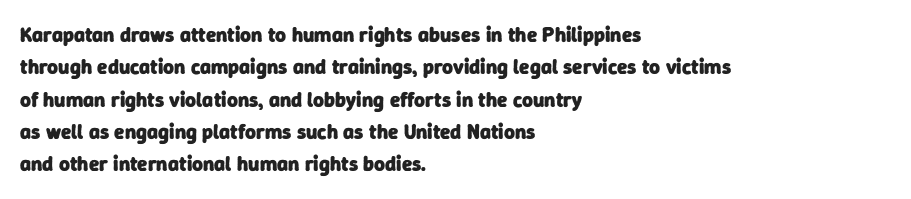
The passage shown stacks its lines at a standard gap. The line texture is even and compact thanks to regular tracking. The lines are quadded left. In terms of weight, the rendering is a true, heavy bold. The foot of each line stays bare and open.
